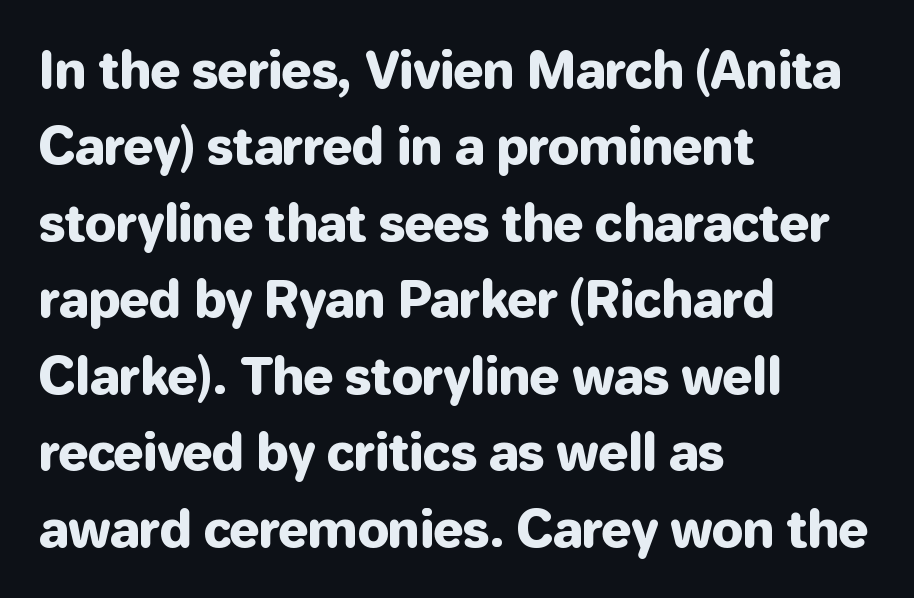
Q: Is the text italic (slanted)? A: No, it is upright.
Q: Is the typeface a serif or a sans-serif typeface? A: Sans-serif.
Q: Is the text underlined? A: No.
Q: How is the paragraph aligned? A: Left-aligned.
Q: Is the spacing between letters normal or unusually wide? A: Normal.
Q: Is the spacing between lines tight, normal or loose? A: Normal.
Q: Width (condensed, normal, or wide)? A: Normal.
Q: Stroke contrast? A: Low.
Q: x-height? A: Medium.
Q: Monospaced? A: No.
